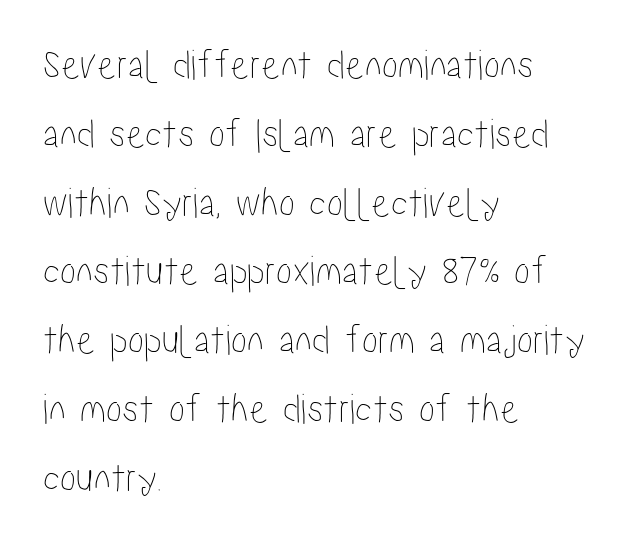
Leading: standard. The type sits square on the baseline with zero lean. The area under the type is left untouched. Between one letter and the next there's only the usual sliver of space.
